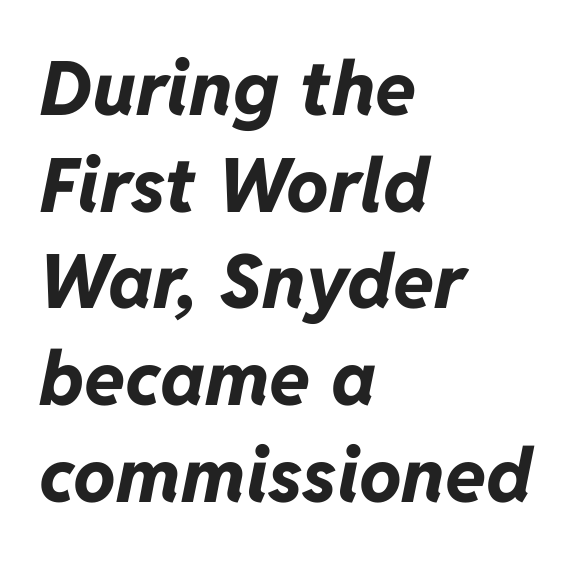
The image shows 75 px bold type, italic (leaning right); set left-aligned, normal line spacing (1.29x), normal letter spacing, not underlined; low stroke contrast and a medium x-height.
